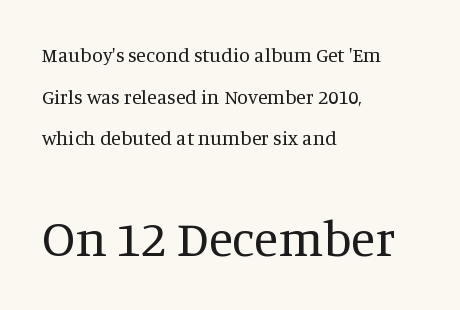
The image shows 50 px regular-weight serif type, upright; set left-aligned, loose line spacing (2.08x), normal letter spacing, not underlined; the second (bottom) block is 2.5x larger; medium stroke contrast and a large x-height.
